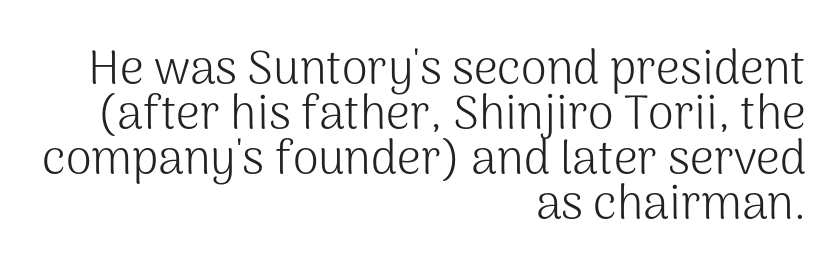
The image shows 47 px light sans-serif type, upright; set right-aligned, tight line spacing (0.96x), normal letter spacing, not underlined; medium stroke contrast and a medium x-height.
